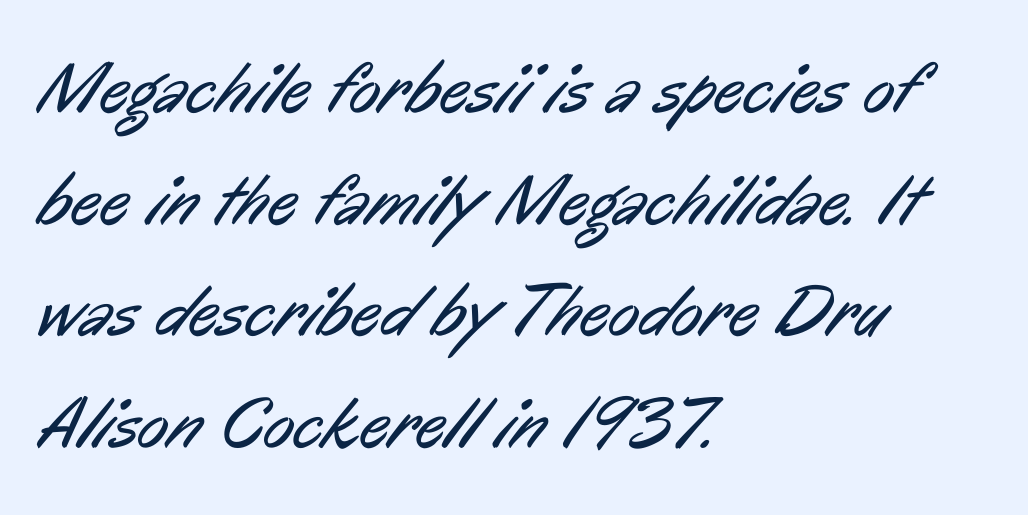
The image shows 73 px regular-weight, condensed sans-serif type; set left-aligned, normal line spacing (1.53x), normal letter spacing, not underlined; low stroke contrast and a medium x-height.
